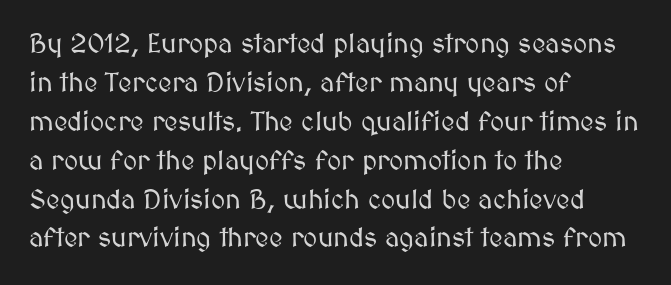
This block has exactly the height ordinary leading produces. The specimen reads as upright at a glance. Letters rest on an invisible, unmarked baseline. Compared with typical body copy, the letter spacing here is the same.
